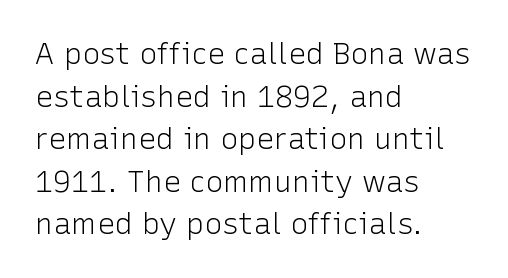
Q: Is the text bold? A: No.
Q: Is the text italic (slanted)? A: No, it is upright.
Q: Is the typeface a serif or a sans-serif typeface? A: Sans-serif.
Q: Is the text underlined? A: No.
Q: How is the paragraph aligned? A: Left-aligned.
Q: Is the spacing between letters normal or unusually wide? A: Normal.
Q: Is the spacing between lines tight, normal or loose? A: Normal.
Q: Width (condensed, normal, or wide)? A: Normal.
Q: Stroke contrast? A: Low.
Q: x-height? A: Medium.
Q: Monospaced? A: No.
